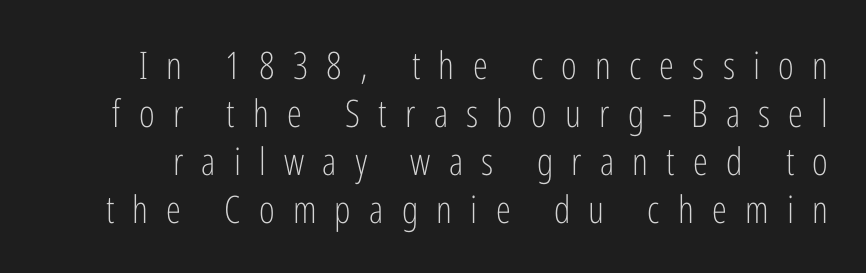
The image shows 38 px light, condensed sans-serif type, upright; set normal line spacing (1.26x), unusually wide letter spacing (+0.48 em), not underlined; low stroke contrast and a medium x-height.
